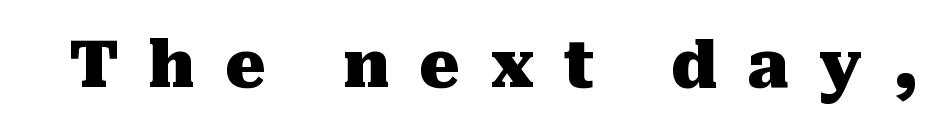
The characters look thick and weighty, a clear bold. The typeface chosen for these lines features serifs. Looks like regular typesetting: each glyph gets only the width it needs. Ascenders rise straight up at ninety degrees.
